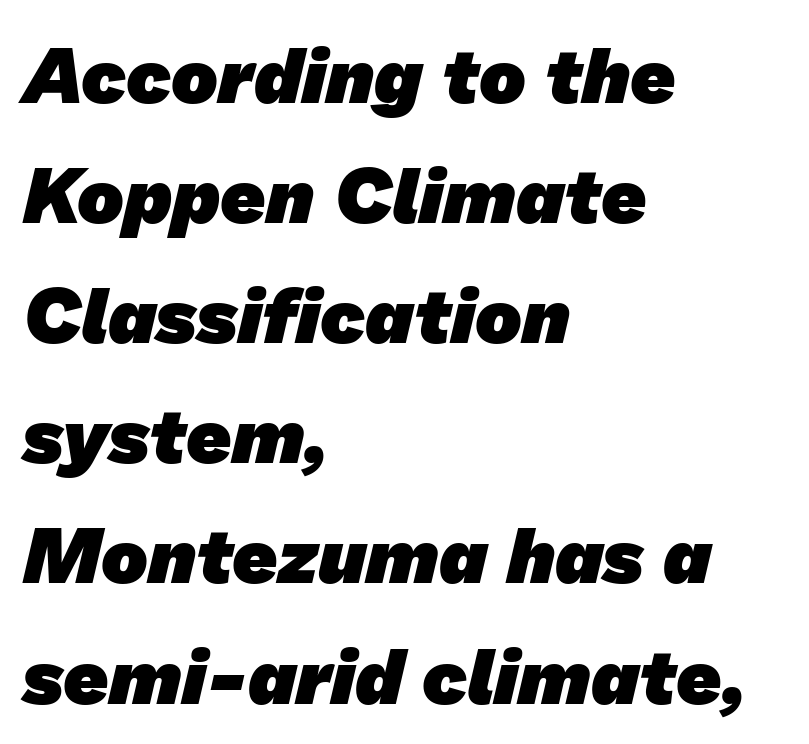
Looks like regular typesetting: each glyph gets only the width it needs. Inter-character spacing is left at the font's built-in metrics. Regular leading. Caption: multi-line text, flush left, ragged right. Notice how thick the strokes are: this is what a full bold looks like.
